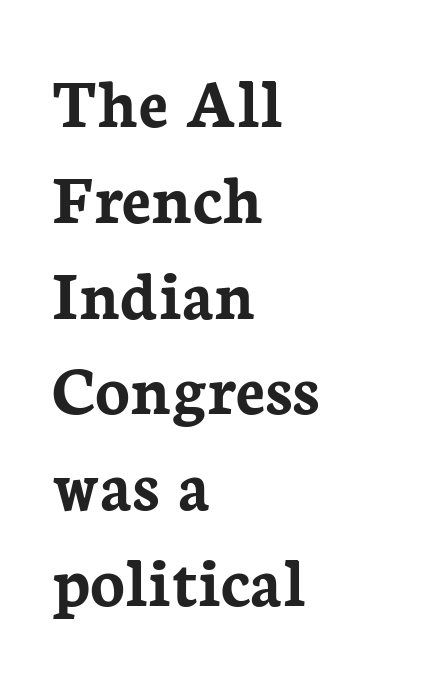
Q: Is the text bold? A: Yes.
Q: Is the text italic (slanted)? A: No, it is upright.
Q: Is the typeface a serif or a sans-serif typeface? A: Serif.
Q: Is the text underlined? A: No.
Q: How is the paragraph aligned? A: Left-aligned.
Q: Is the spacing between letters normal or unusually wide? A: Normal.
Q: Is the spacing between lines tight, normal or loose? A: Normal.
Q: Width (condensed, normal, or wide)? A: Normal.
Q: Stroke contrast? A: Low.
Q: x-height? A: Medium.
Q: Monospaced? A: No.
